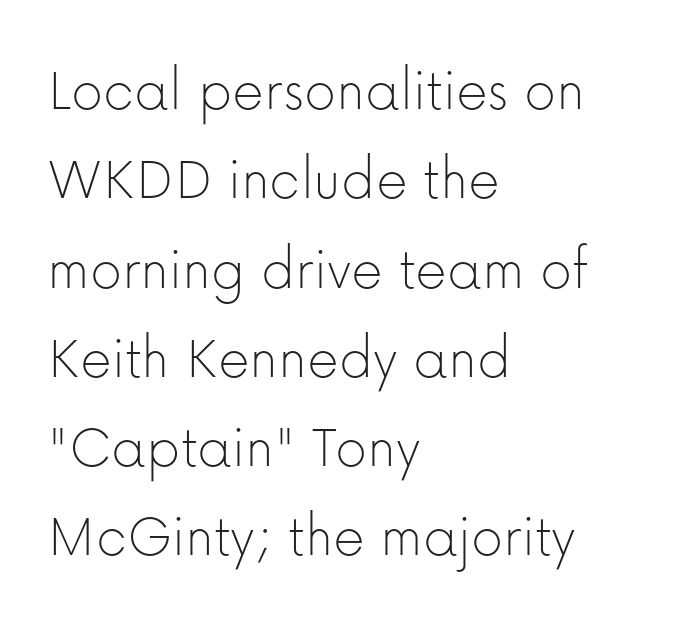
Q: Is the text bold? A: No.
Q: Is the text italic (slanted)? A: No, it is upright.
Q: Is the typeface a serif or a sans-serif typeface? A: Sans-serif.
Q: Is the text underlined? A: No.
Q: How is the paragraph aligned? A: Left-aligned.
Q: Is the spacing between letters normal or unusually wide? A: Normal.
Q: Is the spacing between lines tight, normal or loose? A: Normal.
Q: Width (condensed, normal, or wide)? A: Normal.
Q: Stroke contrast? A: Low.
Q: x-height? A: Medium.
Q: Monospaced? A: No.
